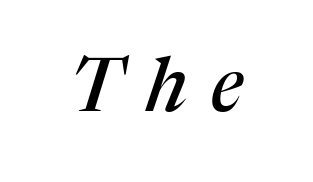
The image shows 75 px serif type, italic (leaning right); set unusually wide letter spacing (+0.32 em), not underlined; medium stroke contrast and a medium x-height.
